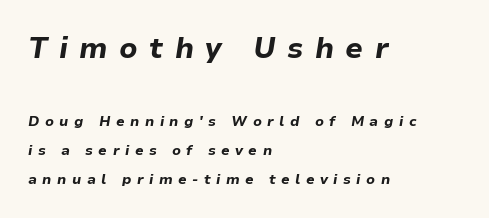
The image shows 29 px bold type, italic (leaning right); set left-aligned, loose line spacing (2.07x), unusually wide letter spacing (+0.39 em), not underlined; the first (top) block is 2.07x larger; low stroke contrast and a medium x-height.
